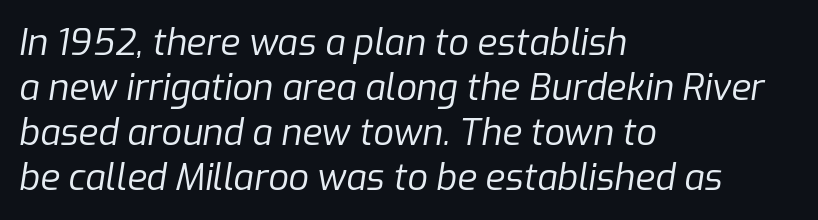
{"italic": "yes", "lean": "right", "slant_degrees": 9, "bold": "no", "weight": "regular", "width": "normal", "stroke_contrast": "low", "x_height": "medium", "monospaced": "no", "underline": "no", "align": "left", "line_spacing": "normal", "line_spacing_ratio": 1.25, "letter_spacing": "normal", "letter_spacing_em": 0.0, "glyph_px": 36}
